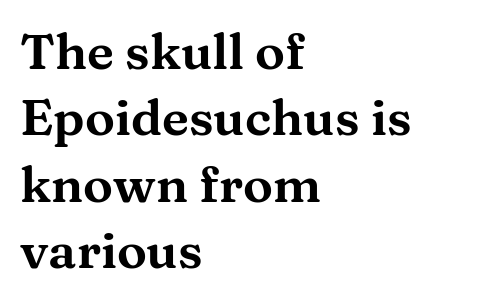
Q: Is the text italic (slanted)? A: No, it is upright.
Q: Is the typeface a serif or a sans-serif typeface? A: Serif.
Q: Is the text underlined? A: No.
Q: How is the paragraph aligned? A: Left-aligned.
Q: Is the spacing between letters normal or unusually wide? A: Normal.
Q: Is the spacing between lines tight, normal or loose? A: Normal.
Q: Width (condensed, normal, or wide)? A: Wide.
Q: Stroke contrast? A: Medium.
Q: x-height? A: Medium.
Q: Monospaced? A: No.
